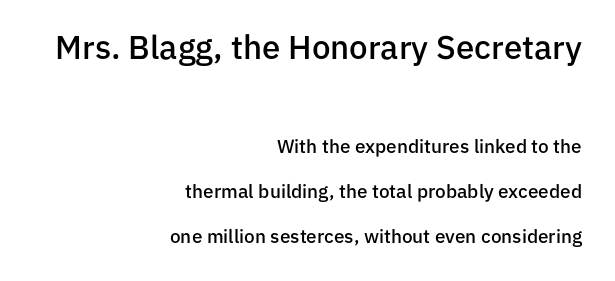
The image shows 33 px semibold sans-serif type, upright; set right-aligned, loose line spacing (2.37x), normal letter spacing, not underlined; the first (top) block is 1.74x larger; low stroke contrast and a medium x-height.
